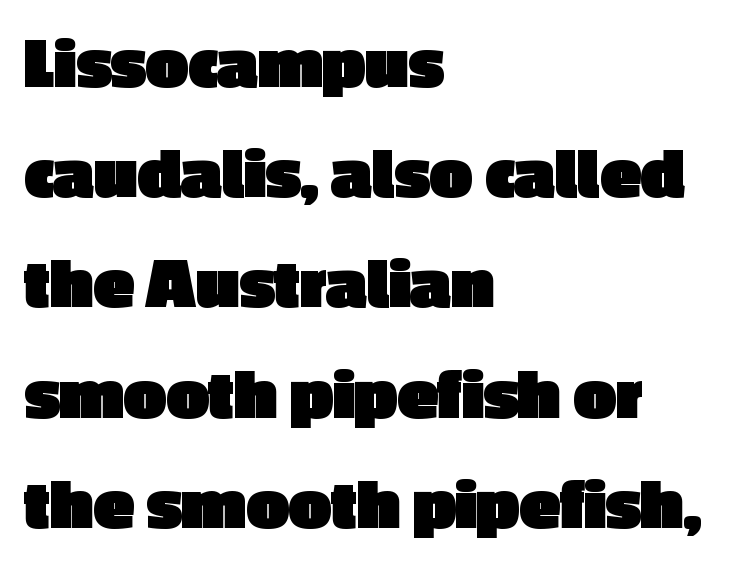
{"serif": "no", "italic": "no", "bold": "yes", "weight": "heavy", "width": "normal", "x_height": "medium", "monospaced": "no", "underline": "no", "align": "left", "line_spacing": "normal", "line_spacing_ratio": 1.47, "letter_spacing": "normal", "letter_spacing_em": 0.0, "glyph_px": 75}
